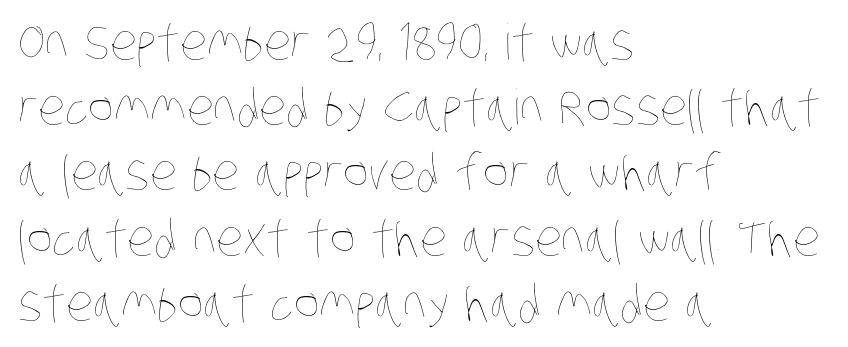
{"bold": "no", "weight": "thin", "width": "condensed", "stroke_contrast": "low", "x_height": "large", "monospaced": "no", "underline": "no", "align": "left", "line_spacing": "normal", "line_spacing_ratio": 1.33, "letter_spacing": "normal", "letter_spacing_em": 0.0, "glyph_px": 49}
